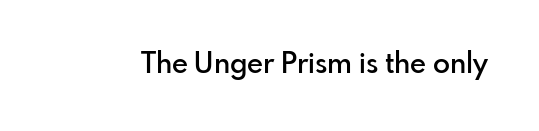
Characters follow at the spacing the type designer built in. The font family rendered here belongs to the sans-serif group. The string is rendered with underlining switched off. Notice how the stems are strictly vertical — no italics here. The passage shown is semibold, sitting just below true bold. Character widths vary here, with narrow letters taking less room than wide ones.
